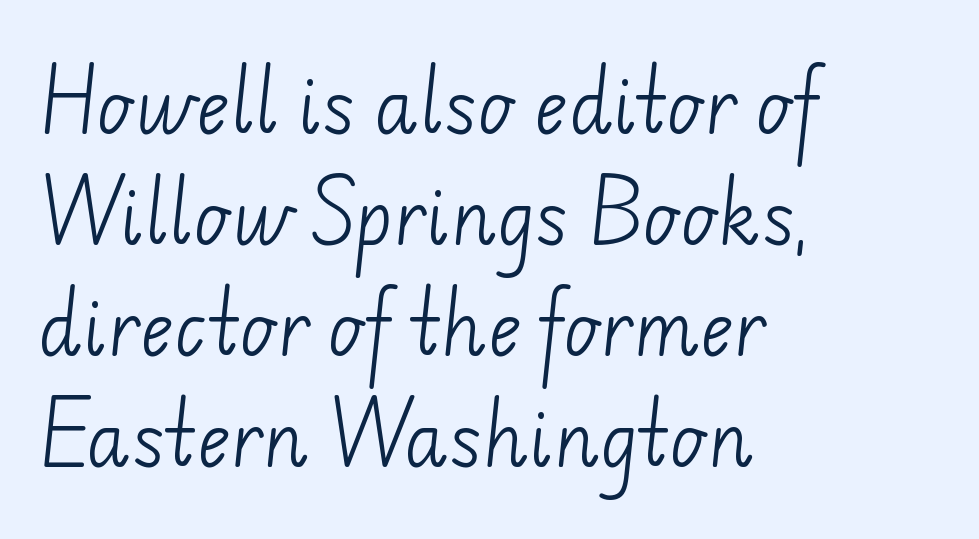
The image shows 72 px light sans-serif type; set left-aligned, normal line spacing (1.54x), normal letter spacing, not underlined; low stroke contrast and a small x-height.
